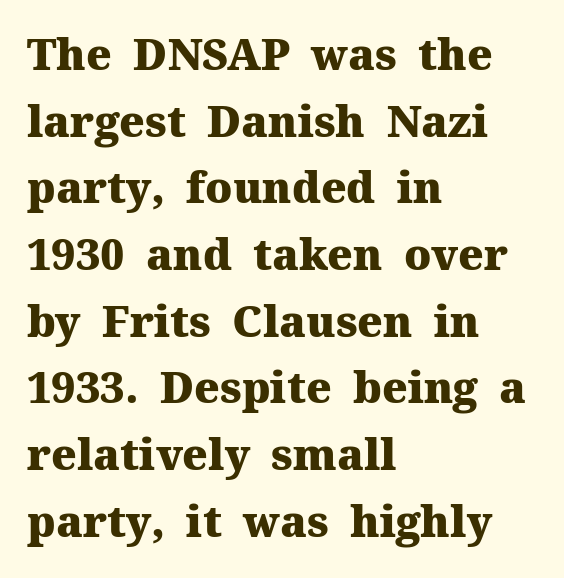
Q: Is the text bold? A: Yes.
Q: Is the text italic (slanted)? A: No, it is upright.
Q: Is the typeface a serif or a sans-serif typeface? A: Serif.
Q: Is the text underlined? A: No.
Q: How is the paragraph aligned? A: Left-aligned.
Q: Is the spacing between letters normal or unusually wide? A: Normal.
Q: Is the spacing between lines tight, normal or loose? A: Normal.
Q: Width (condensed, normal, or wide)? A: Normal.
Q: Stroke contrast? A: Medium.
Q: x-height? A: Medium.
Q: Monospaced? A: No.
